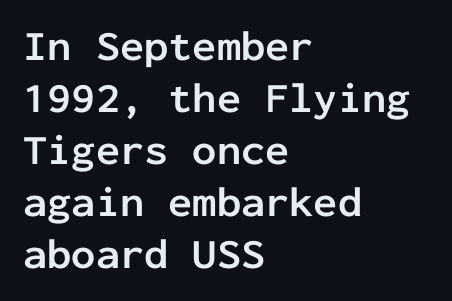
The image shows 43 px semibold sans-serif type, upright, monospaced; set left-aligned, line spacing 1.21x, normal letter spacing, not underlined; low stroke contrast and a medium x-height.
